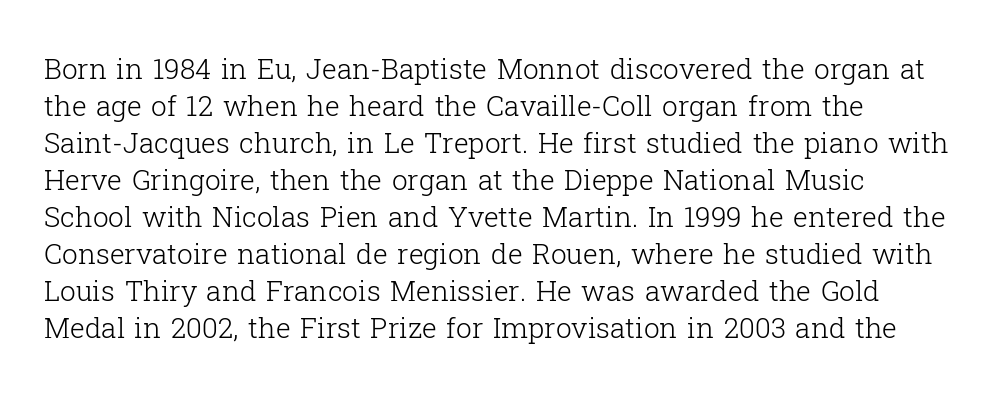
{"serif": "yes", "italic": "no", "bold": "no", "weight": "light", "width": "normal", "stroke_contrast": "low", "x_height": "medium", "monospaced": "no", "underline": "no", "align": "left", "line_spacing": "normal", "line_spacing_ratio": 1.32, "letter_spacing": "normal", "letter_spacing_em": 0.0, "glyph_px": 28}
